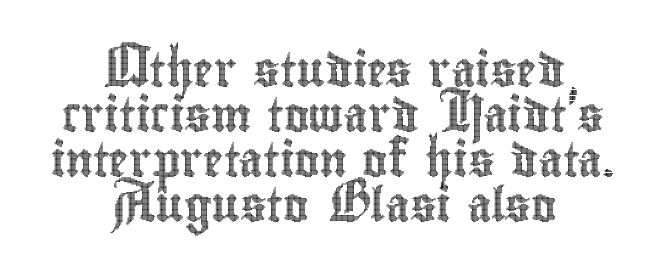
The image shows 34 px condensed type, upright; set centered, normal line spacing (1.32x), normal letter spacing, not underlined; a small x-height.
